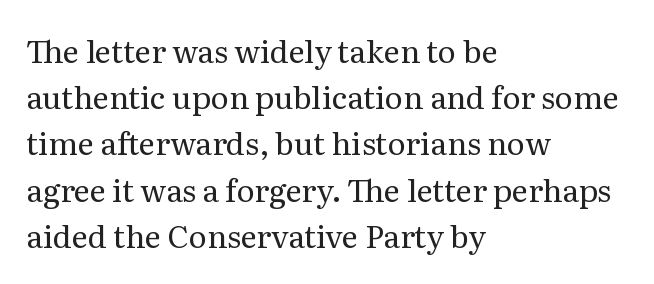
Is this a heavy cut? Hardly; it is regular or lighter. The face used here is proportionally spaced, like ordinary book or web type. Descenders are the only things crossing below the line. What kind of face is this? One with serifs. The letters stand straight up with perfectly vertical stems.
